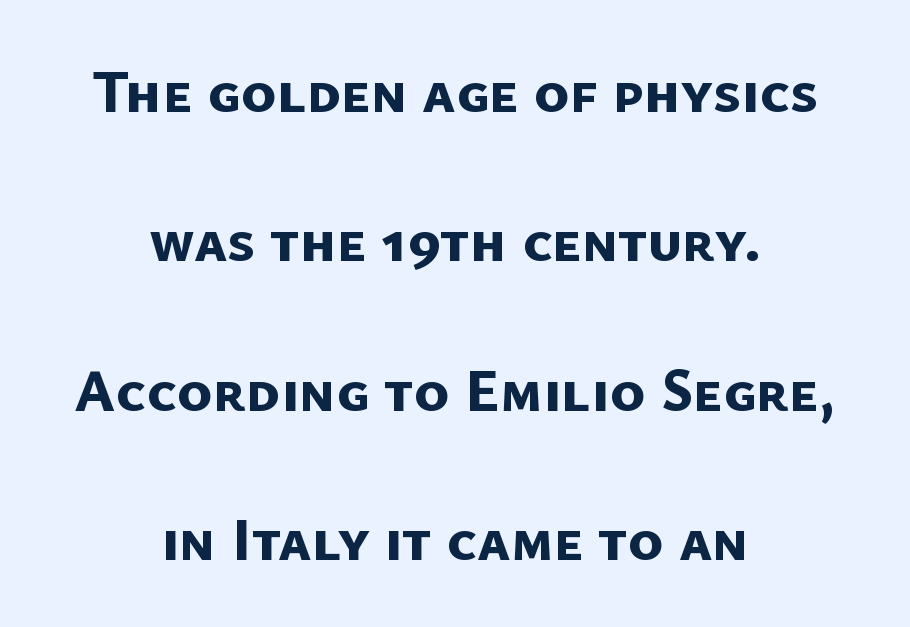
Q: Is the text bold? A: Yes.
Q: Is the typeface a serif or a sans-serif typeface? A: Sans-serif.
Q: Is the text underlined? A: No.
Q: How is the paragraph aligned? A: Centered.
Q: Is the spacing between letters normal or unusually wide? A: Normal.
Q: Is the spacing between lines tight, normal or loose? A: Loose.
Q: Width (condensed, normal, or wide)? A: Normal.
Q: Stroke contrast? A: Low.
Q: x-height? A: Medium.
Q: Monospaced? A: No.
